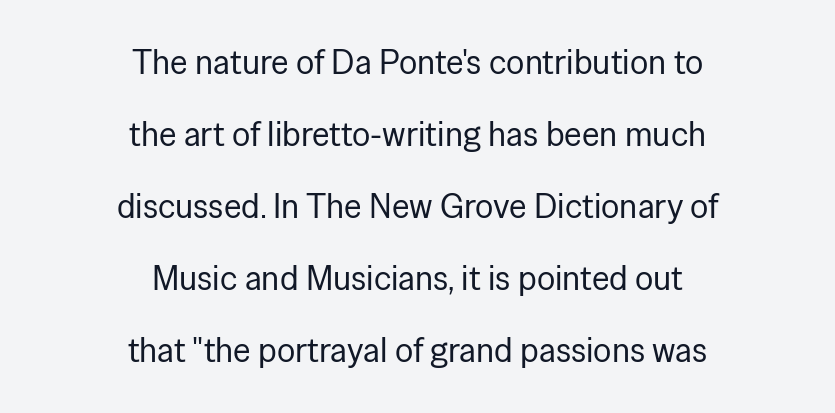
The image shows 34 px regular-weight sans-serif type, upright; set centered, loose line spacing (2.12x), normal letter spacing, not underlined; low stroke contrast and a medium x-height.
